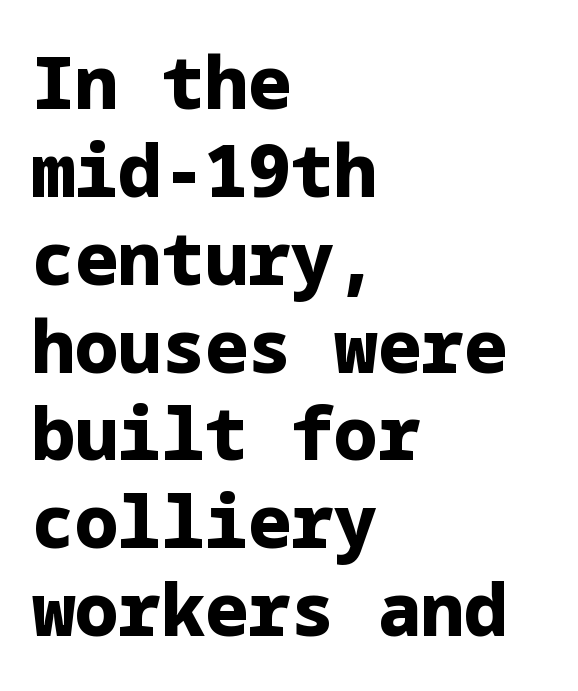
The image shows 72 px heavy sans-serif type, upright; set left-aligned, line spacing 1.22x, normal letter spacing, not underlined; low stroke contrast and a medium x-height.
